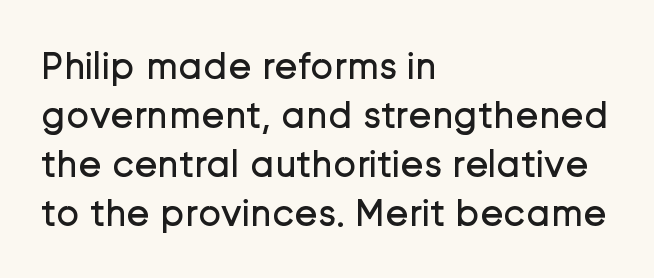
Each letter keeps its own natural width here, so spacing adapts to shape. The gaps between neighbouring characters are ordinary and unremarkable. The letters stand straight up with perfectly vertical stems. The rendering uses a moderate line-height, typical for paragraphs.
